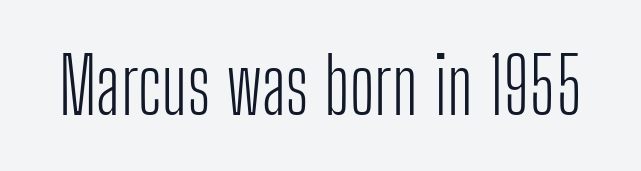
The image shows 77 px light, condensed sans-serif type, upright; set normal letter spacing, not underlined; low stroke contrast and a medium x-height.
